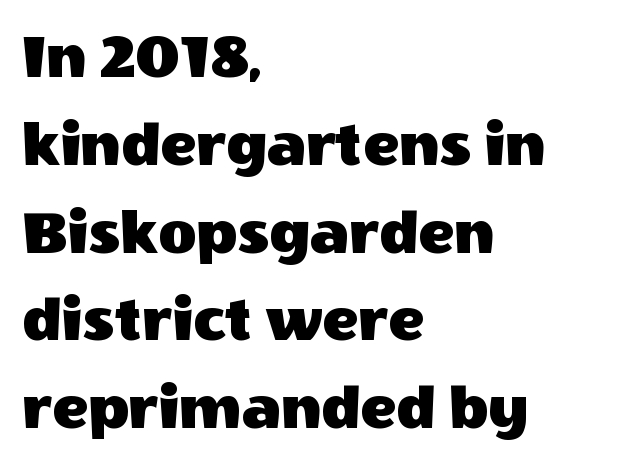
The image shows 66 px sans-serif type, upright; set left-aligned, normal line spacing (1.33x), normal letter spacing, not underlined; a large x-height.
